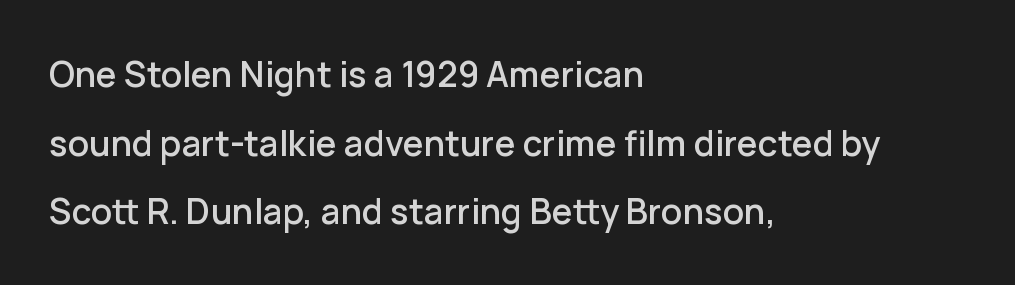
Q: Is the text italic (slanted)? A: No, it is upright.
Q: Is the typeface a serif or a sans-serif typeface? A: Sans-serif.
Q: Is the text underlined? A: No.
Q: How is the paragraph aligned? A: Left-aligned.
Q: Is the spacing between letters normal or unusually wide? A: Normal.
Q: Is the spacing between lines tight, normal or loose? A: Loose.
Q: Width (condensed, normal, or wide)? A: Normal.
Q: Stroke contrast? A: Low.
Q: x-height? A: Medium.
Q: Monospaced? A: No.
